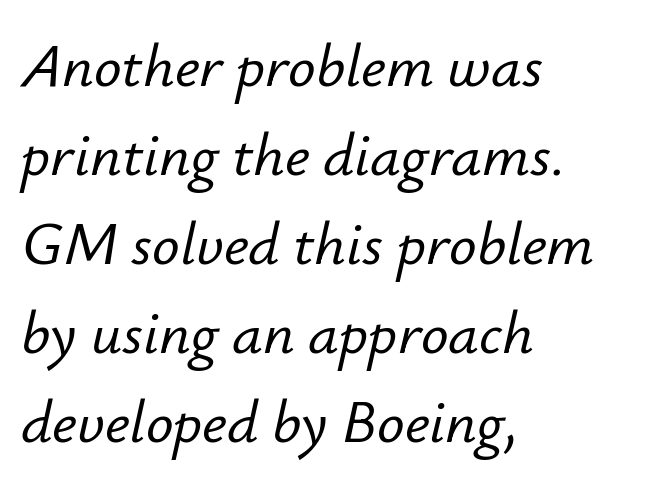
Compared with ordinary roman type, these characters are visibly tilted. Character widths vary here, with narrow letters taking less room than wide ones. Any mark beneath the type? The region is blank. The letters sit at their default tracking, neither squeezed nor spread. Line starts are locked; line ends wander. Quick note: interline space is typical.
